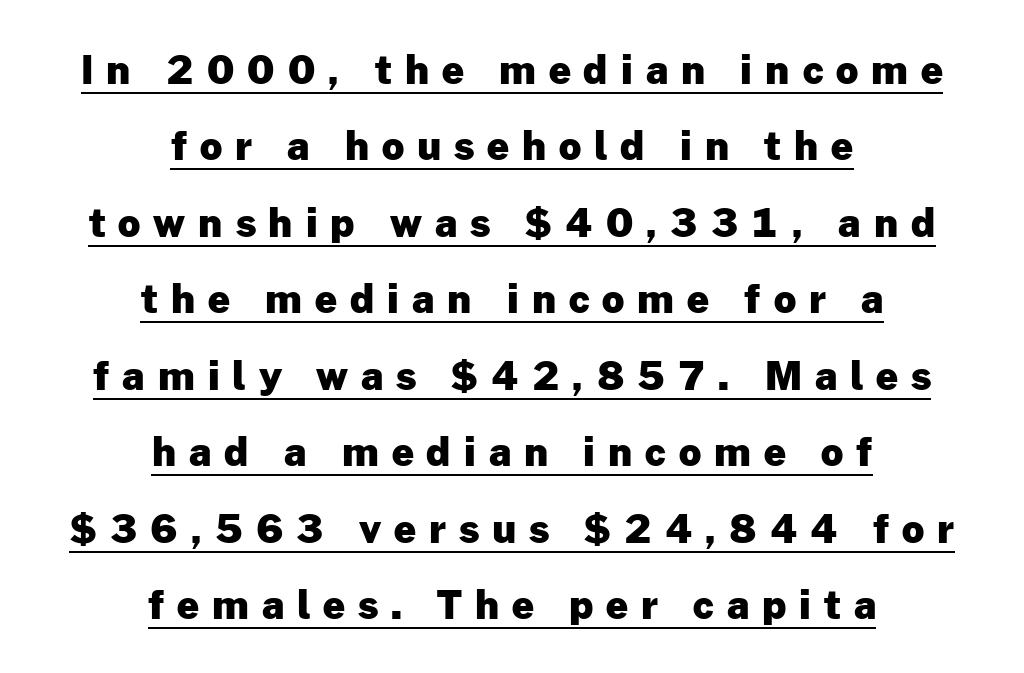
{"serif": "no", "italic": "no", "bold": "yes", "weight": "heavy", "width": "normal", "stroke_contrast": "low", "x_height": "medium", "monospaced": "no", "underline": "yes", "align": "center", "line_spacing": "loose", "line_spacing_ratio": 1.96, "letter_spacing": "wide", "letter_spacing_em": 0.33, "glyph_px": 39}
